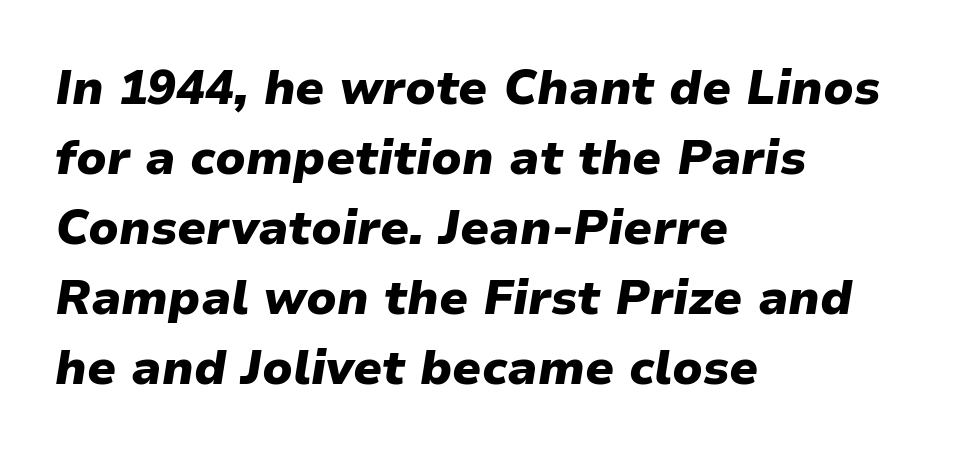
Q: Is the text bold? A: Yes.
Q: Is the text italic (slanted)? A: Yes, it leans right by about 9 degrees.
Q: Is the text underlined? A: No.
Q: How is the paragraph aligned? A: Left-aligned.
Q: Is the spacing between letters normal or unusually wide? A: Normal.
Q: Is the spacing between lines tight, normal or loose? A: Normal.
Q: Width (condensed, normal, or wide)? A: Normal.
Q: Stroke contrast? A: Low.
Q: x-height? A: Medium.
Q: Monospaced? A: No.
